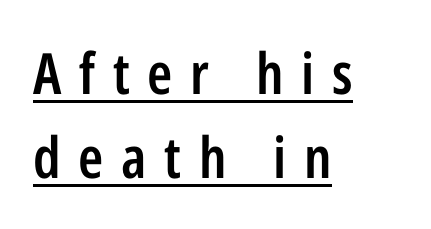
The image shows 57 px semibold, condensed sans-serif type, upright; set left-aligned, normal line spacing (1.48x), unusually wide letter spacing (+0.31 em), underlined; low stroke contrast and a medium x-height.
